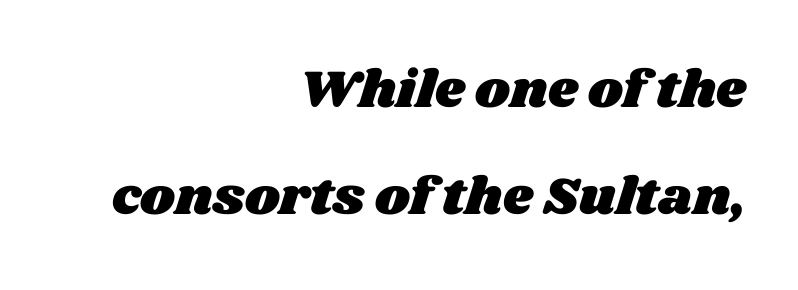
The paragraph has a hard right edge and a soft left edge. Each letter keeps its own natural width here, so spacing adapts to shape. The block of text is sparse from top to bottom, with ample space between rows. Letter spacing: default. The string is rendered with underlining switched off.
